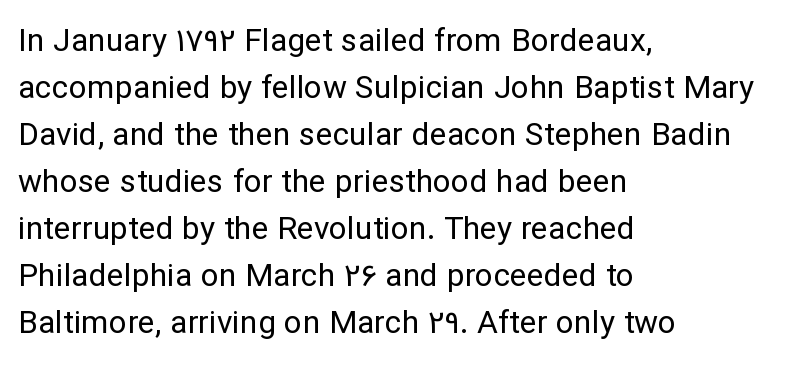
The image shows 32 px regular-weight sans-serif type, upright; set left-aligned, normal line spacing (1.47x), normal letter spacing, not underlined; low stroke contrast and a medium x-height.
